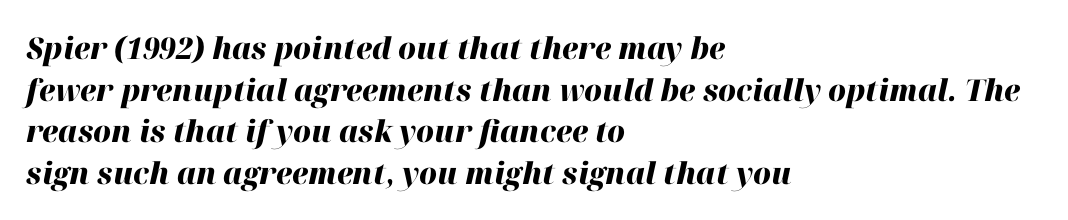
{"italic": "yes", "lean": "right", "slant_degrees": 12, "bold": "yes", "weight": "heavy", "width": "normal", "stroke_contrast": "high", "x_height": "medium", "monospaced": "no", "underline": "no", "align": "left", "line_spacing": "normal", "line_spacing_ratio": 1.39, "letter_spacing": "normal", "letter_spacing_em": 0.0, "glyph_px": 30}
